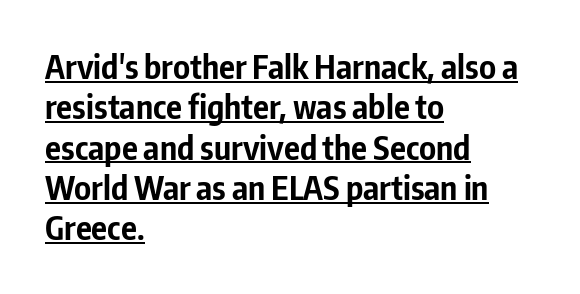
{"serif": "no", "italic": "no", "bold": "yes", "weight": "bold", "width": "condensed", "stroke_contrast": "low", "x_height": "medium", "monospaced": "no", "underline": "yes", "align": "left", "line_spacing_ratio": 1.22, "letter_spacing": "normal", "letter_spacing_em": 0.0, "glyph_px": 33}
